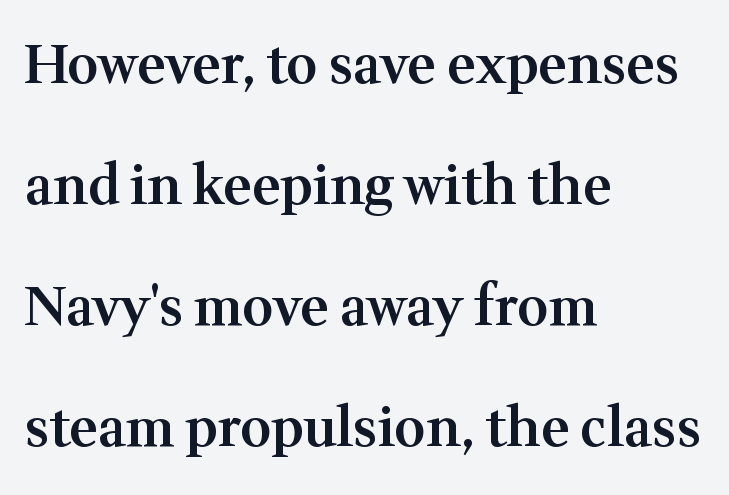
Q: Is the text bold? A: Semi-bold.
Q: Is the text italic (slanted)? A: No, it is upright.
Q: Is the typeface a serif or a sans-serif typeface? A: Serif.
Q: Is the text underlined? A: No.
Q: How is the paragraph aligned? A: Left-aligned.
Q: Is the spacing between letters normal or unusually wide? A: Normal.
Q: Is the spacing between lines tight, normal or loose? A: Loose.
Q: Width (condensed, normal, or wide)? A: Normal.
Q: Stroke contrast? A: Medium.
Q: x-height? A: Medium.
Q: Monospaced? A: No.
